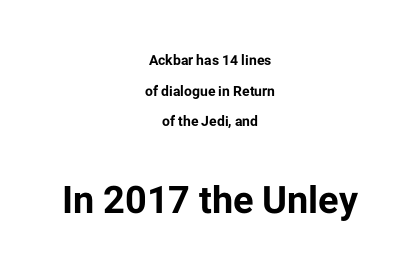
The image shows 38 px bold sans-serif type, upright; set centered, loose line spacing (2.19x), normal letter spacing, not underlined; the second (bottom) block is 2.71x larger; low stroke contrast and a medium x-height.
